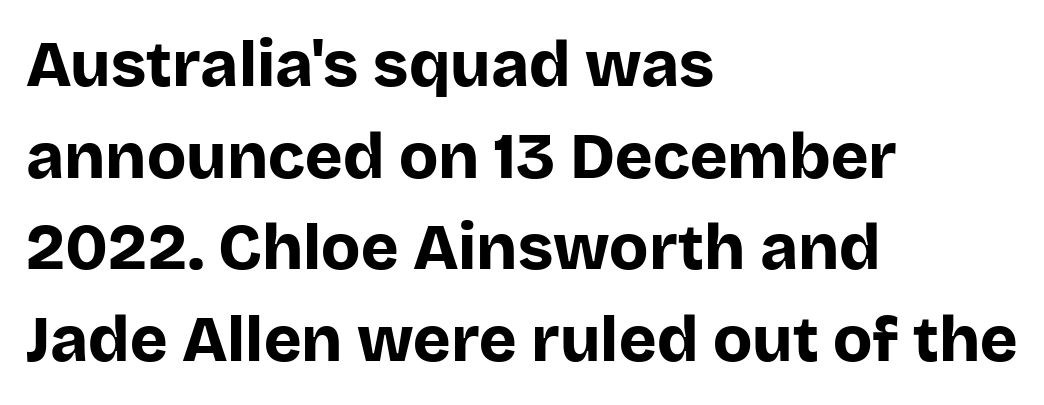
Stroke thickness is high; the sample reads as a true bold. Letters rest on an invisible, unmarked baseline. Think of a printed novel: that variable character pitch is what you see here. The font's upright variant was chosen for this text. How are the letters spaced? Ordinarily, with no added tracking.
